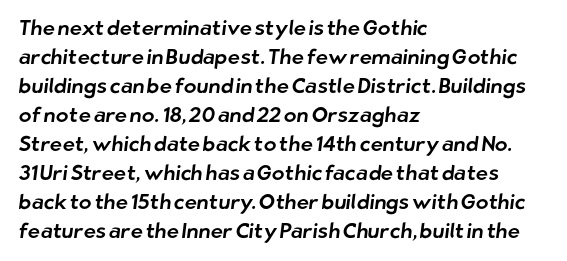
The image shows 21 px text type; set left-aligned, normal line spacing (1.38x), normal letter spacing, not underlined.
